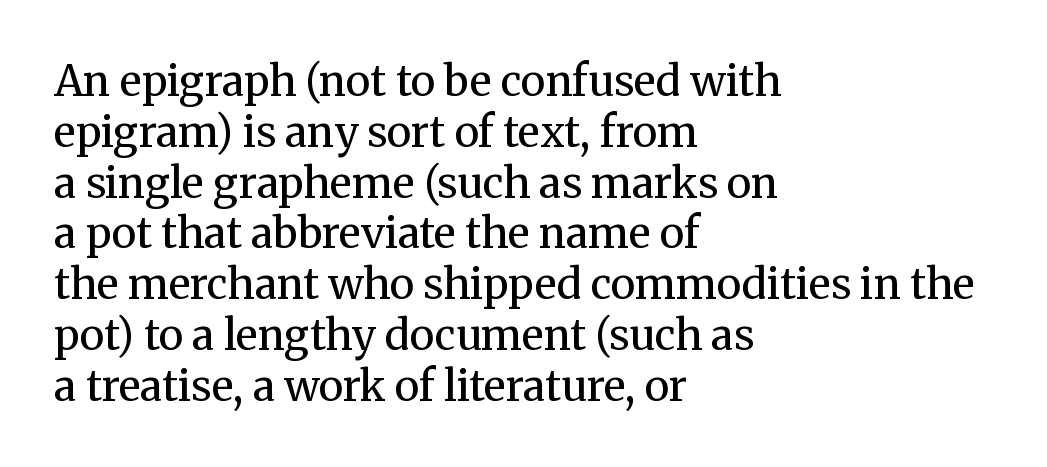
Q: Is the text bold? A: No.
Q: Is the text italic (slanted)? A: No, it is upright.
Q: Is the typeface a serif or a sans-serif typeface? A: Serif.
Q: Is the text underlined? A: No.
Q: How is the paragraph aligned? A: Left-aligned.
Q: Is the spacing between letters normal or unusually wide? A: Normal.
Q: Width (condensed, normal, or wide)? A: Normal.
Q: Stroke contrast? A: Medium.
Q: x-height? A: Medium.
Q: Monospaced? A: No.
